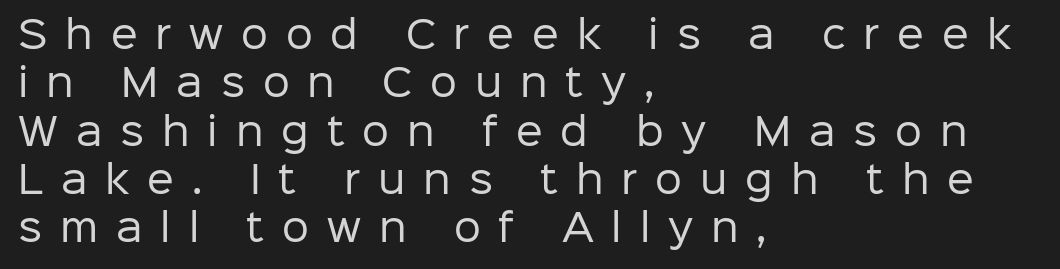
{"serif": "no", "italic": "no", "bold": "no", "weight": "regular", "width": "normal", "stroke_contrast": "low", "x_height": "medium", "monospaced": "no", "underline": "no", "align": "left", "line_spacing": "normal", "line_spacing_ratio": 1.27, "letter_spacing": "wide", "letter_spacing_em": 0.47, "glyph_px": 38}
